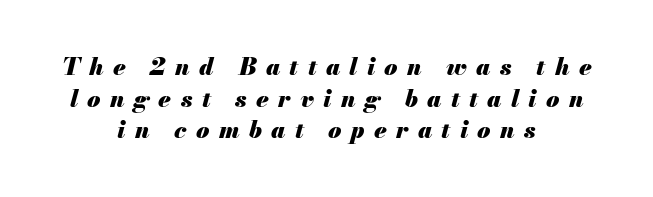
Q: Is the text bold? A: Yes.
Q: Is the text italic (slanted)? A: Yes, it leans right by about 13 degrees.
Q: Is the text underlined? A: No.
Q: How is the paragraph aligned? A: Centered.
Q: Is the spacing between letters normal or unusually wide? A: Unusually wide.
Q: Is the spacing between lines tight, normal or loose? A: Normal.
